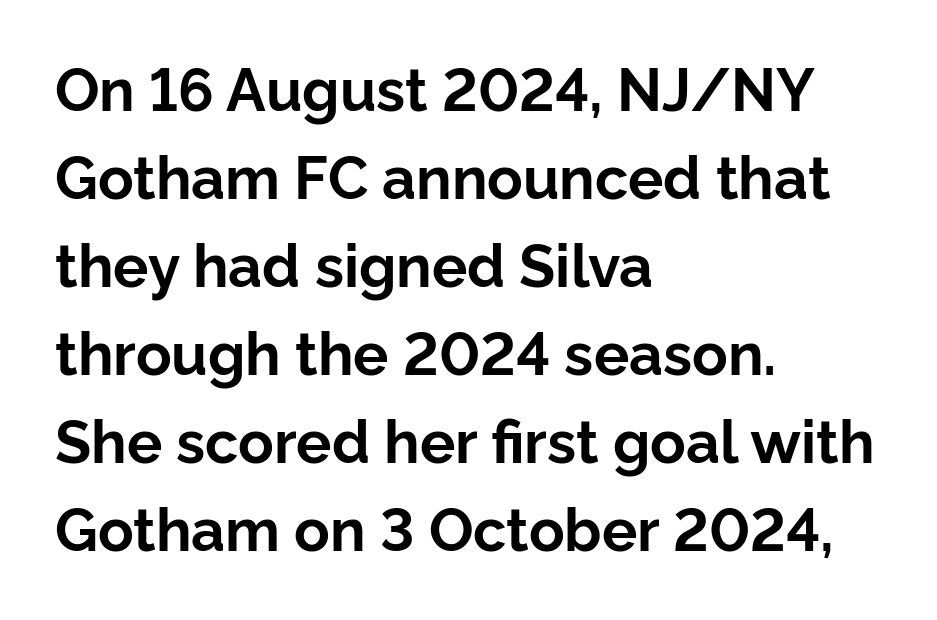
{"serif": "no", "italic": "no", "bold": "yes", "weight": "bold", "width": "normal", "stroke_contrast": "low", "x_height": "medium", "monospaced": "no", "underline": "no", "align": "left", "line_spacing": "normal", "line_spacing_ratio": 1.49, "letter_spacing": "normal", "letter_spacing_em": 0.0, "glyph_px": 59}
